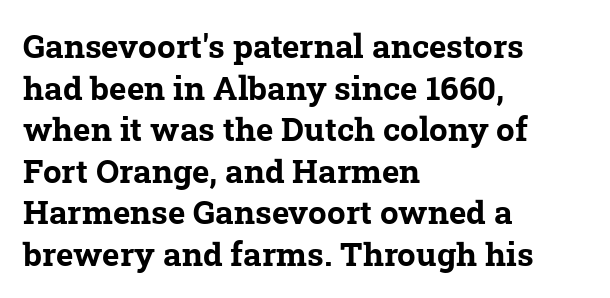
The image shows 33 px bold serif type; set left-aligned, normal line spacing (1.26x), normal letter spacing, not underlined; low stroke contrast and a medium x-height.
